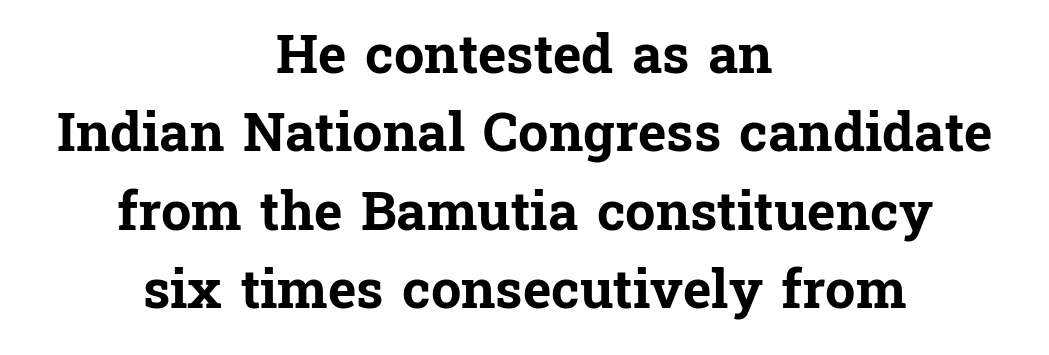
Q: Is the text bold? A: Yes.
Q: Is the text italic (slanted)? A: No, it is upright.
Q: Is the typeface a serif or a sans-serif typeface? A: Serif.
Q: Is the text underlined? A: No.
Q: How is the paragraph aligned? A: Centered.
Q: Is the spacing between letters normal or unusually wide? A: Normal.
Q: Is the spacing between lines tight, normal or loose? A: Normal.
Q: Width (condensed, normal, or wide)? A: Normal.
Q: Stroke contrast? A: Low.
Q: x-height? A: Medium.
Q: Monospaced? A: No.
